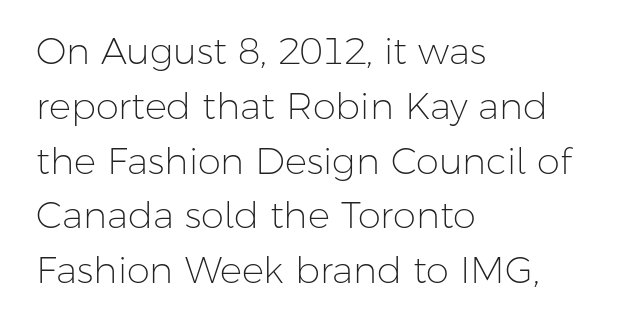
{"serif": "no", "italic": "no", "bold": "no", "weight": "light", "width": "normal", "stroke_contrast": "low", "x_height": "medium", "monospaced": "no", "underline": "no", "align": "left", "line_spacing": "normal", "line_spacing_ratio": 1.48, "letter_spacing": "normal", "letter_spacing_em": 0.0, "glyph_px": 37}
